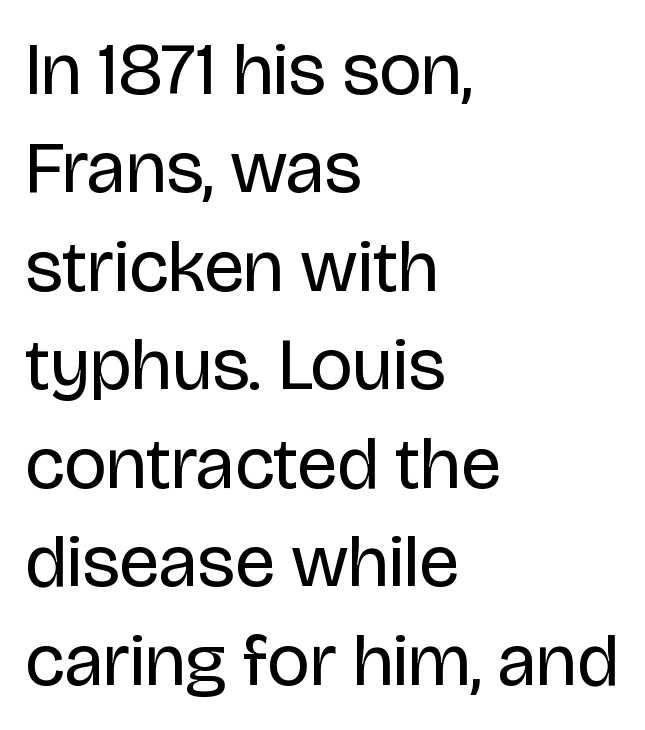
The image shows 74 px regular-weight sans-serif type, upright; set left-aligned, normal line spacing (1.33x), normal letter spacing, not underlined; low stroke contrast and a large x-height.
